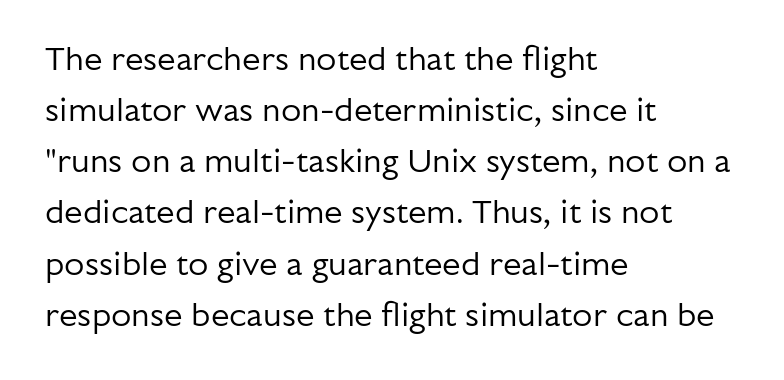
The image shows 33 px regular-weight sans-serif type, upright; set left-aligned, normal line spacing (1.55x), normal letter spacing, not underlined; low stroke contrast and a medium x-height.
